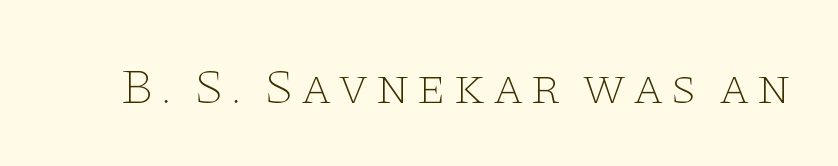
The lettering holds an erect, upright posture throughout. This sample has the flowing, uneven cadence of proportional lettering. Serifs: yes, visible at the terminals of the letterforms. Beneath every word, the page is bare. The typeface has the unassuming heft of standard copy or less.
